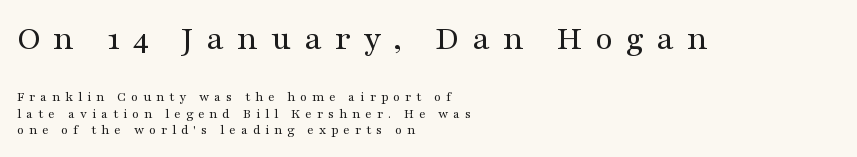
{"serif": "yes", "italic": "no", "bold": "no", "weight": "regular", "width": "wide", "stroke_contrast": "medium", "x_height": "medium", "monospaced": "no", "underline": "no", "align": "left", "line_spacing_ratio": 1.18, "letter_spacing": "wide", "letter_spacing_em": 0.35, "larger_block": "first", "size_ratio": 2.57, "glyph_px": 36}
